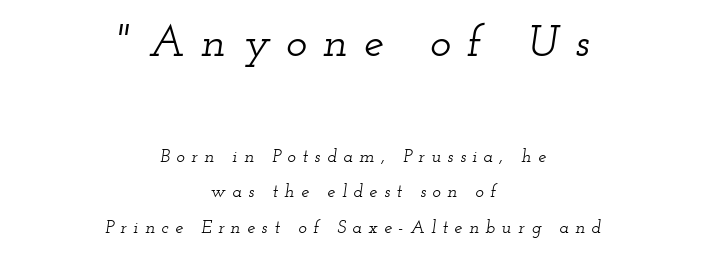
{"serif": "yes", "italic": "yes", "lean": "right", "slant_degrees": 12, "width": "wide", "stroke_contrast": "low", "x_height": "small", "monospaced": "no", "underline": "no", "align": "center", "line_spacing": "loose", "line_spacing_ratio": 1.99, "letter_spacing": "wide", "letter_spacing_em": 0.36, "larger_block": "first", "size_ratio": 2.5, "glyph_px": 45}
